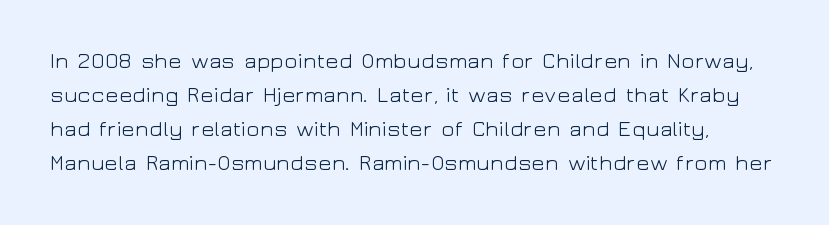
Q: Is the text bold? A: No.
Q: Is the text italic (slanted)? A: No, it is upright.
Q: Is the text underlined? A: No.
Q: Is the spacing between letters normal or unusually wide? A: Normal.
Q: Is the spacing between lines tight, normal or loose? A: Normal.
